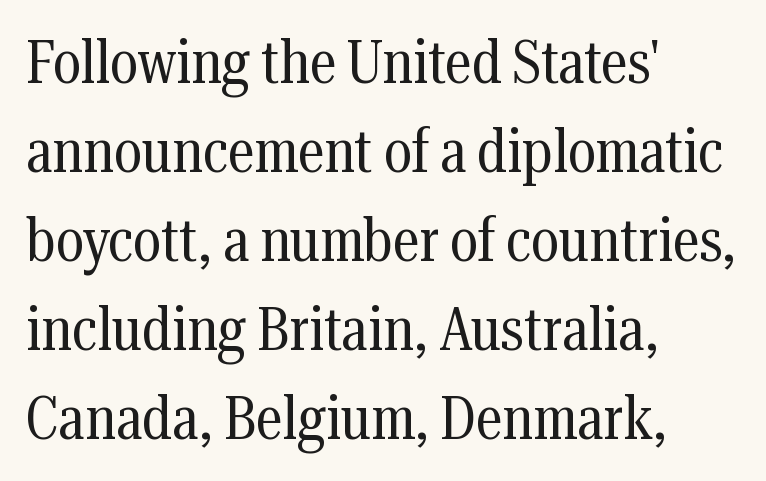
{"serif": "yes", "italic": "no", "bold": "no", "weight": "regular", "width": "condensed", "stroke_contrast": "medium", "x_height": "medium", "monospaced": "no", "underline": "no", "align": "left", "line_spacing": "normal", "line_spacing_ratio": 1.46, "letter_spacing": "normal", "letter_spacing_em": 0.0, "glyph_px": 61}
